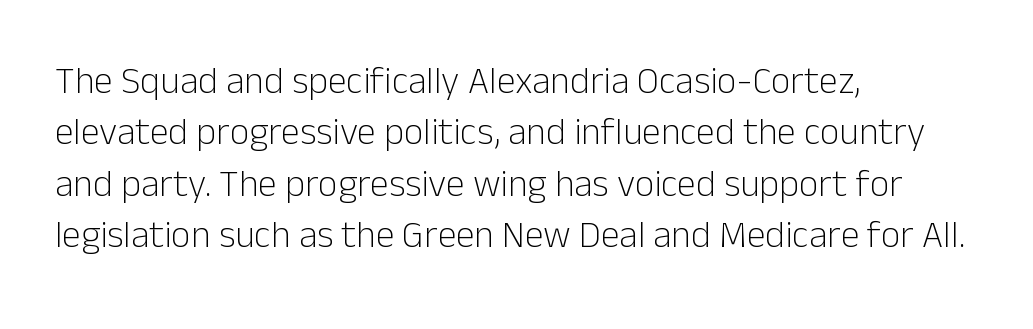
Q: Is the text bold? A: No.
Q: Is the text italic (slanted)? A: No, it is upright.
Q: Is the typeface a serif or a sans-serif typeface? A: Sans-serif.
Q: Is the text underlined? A: No.
Q: How is the paragraph aligned? A: Left-aligned.
Q: Is the spacing between letters normal or unusually wide? A: Normal.
Q: Is the spacing between lines tight, normal or loose? A: Normal.
Q: Width (condensed, normal, or wide)? A: Normal.
Q: Stroke contrast? A: Low.
Q: x-height? A: Medium.
Q: Monospaced? A: No.
